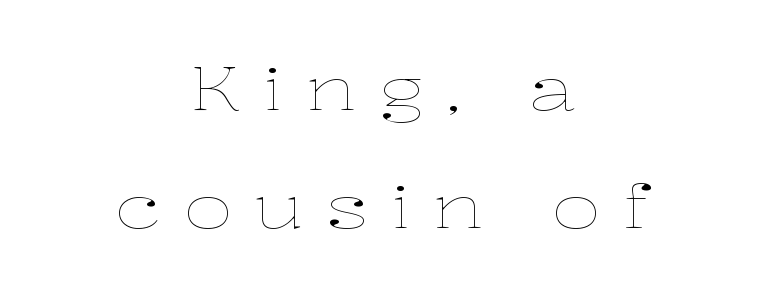
{"italic": "no", "bold": "no", "weight": "thin", "width": "wide", "stroke_contrast": "low", "x_height": "medium", "monospaced": "no", "underline": "no", "align": "center", "line_spacing": "loose", "line_spacing_ratio": 2.0, "letter_spacing": "wide", "letter_spacing_em": 0.38, "glyph_px": 59}
